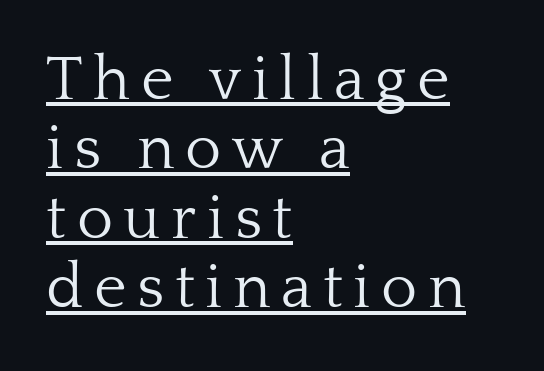
The image shows 62 px light serif type, upright; set left-aligned, tight line spacing (1.12x), underlined; low stroke contrast and a medium x-height.
